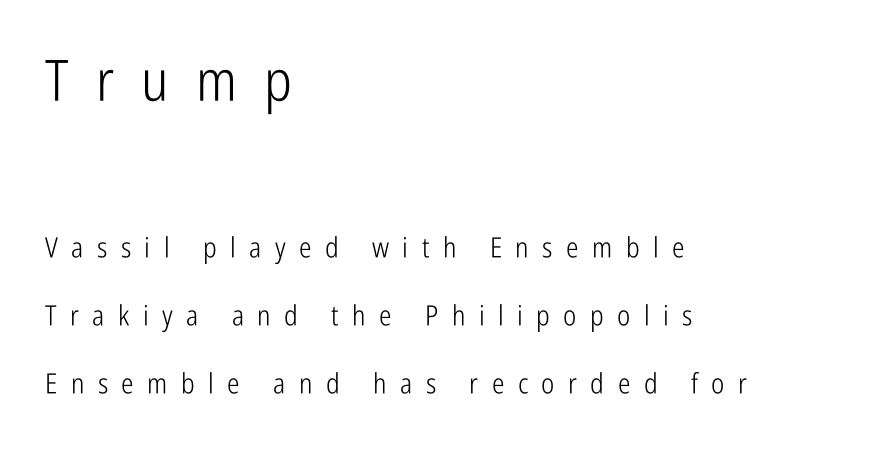
Q: Is the text bold? A: No.
Q: Is the text italic (slanted)? A: No, it is upright.
Q: Is the typeface a serif or a sans-serif typeface? A: Sans-serif.
Q: Is the text underlined? A: No.
Q: How is the paragraph aligned? A: Left-aligned.
Q: Is the spacing between letters normal or unusually wide? A: Unusually wide.
Q: Is the spacing between lines tight, normal or loose? A: Loose.
Q: Which block of text is set in a larger size, the first (top) or the second (bottom)? A: The first (top) one.
Q: Width (condensed, normal, or wide)? A: Condensed.
Q: Stroke contrast? A: Low.
Q: x-height? A: Medium.
Q: Monospaced? A: No.
